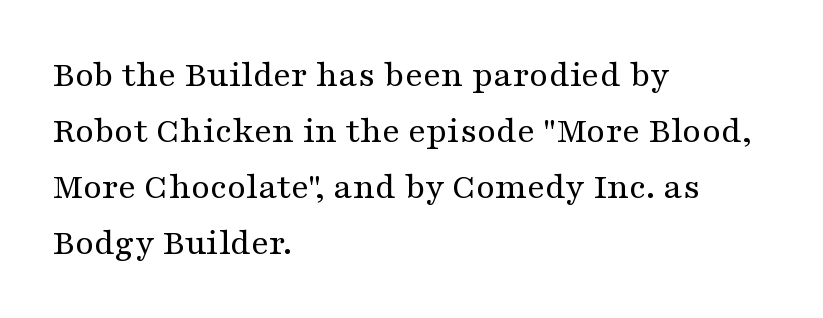
{"serif": "yes", "italic": "no", "bold": "no", "weight": "regular", "width": "wide", "stroke_contrast": "medium", "x_height": "medium", "monospaced": "no", "underline": "no", "align": "left", "line_spacing": "normal", "line_spacing_ratio": 1.47, "letter_spacing": "normal", "letter_spacing_em": 0.0, "glyph_px": 38}
